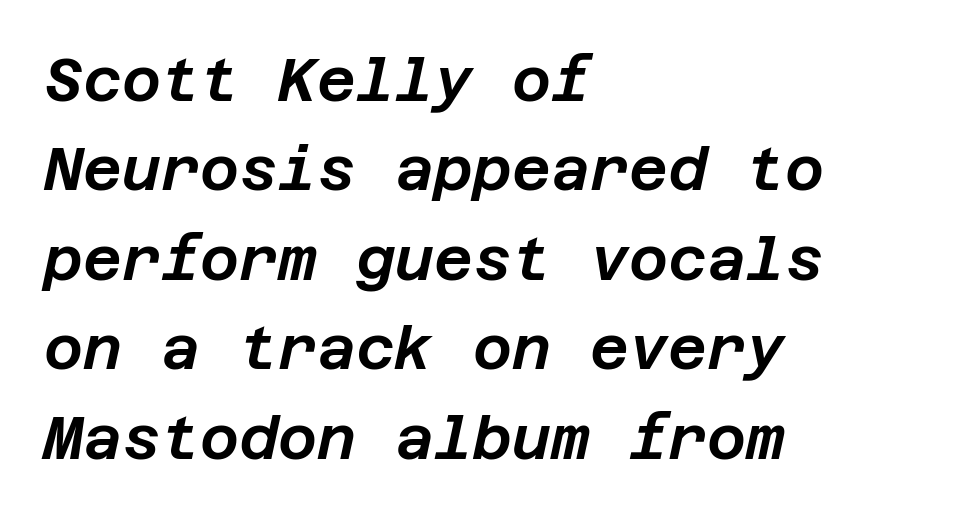
Q: Is the text italic (slanted)? A: Yes, it leans right by about 12 degrees.
Q: Is the text underlined? A: No.
Q: How is the paragraph aligned? A: Left-aligned.
Q: Is the spacing between letters normal or unusually wide? A: Normal.
Q: Is the spacing between lines tight, normal or loose? A: Normal.
Q: Width (condensed, normal, or wide)? A: Normal.
Q: Stroke contrast? A: Low.
Q: x-height? A: Large.
